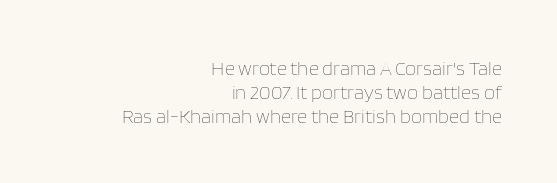
Q: Is the text bold? A: No.
Q: Is the text italic (slanted)? A: No, it is upright.
Q: Is the text underlined? A: No.
Q: How is the paragraph aligned? A: Right-aligned.
Q: Is the spacing between letters normal or unusually wide? A: Normal.
